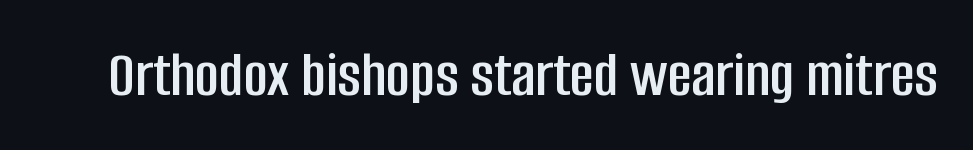
{"serif": "no", "italic": "no", "width": "condensed", "stroke_contrast": "low", "x_height": "large", "monospaced": "no", "underline": "no", "letter_spacing": "normal", "letter_spacing_em": 0.0, "glyph_px": 66}
